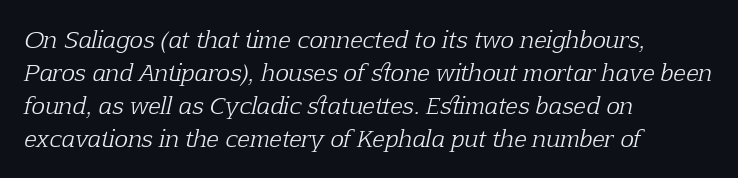
Students, observe: this is what conventionally led text looks like. These glyphs show unthickened strokes, regular width or finer. These lines were composed using italics. One-word summary of the alignment: left.
